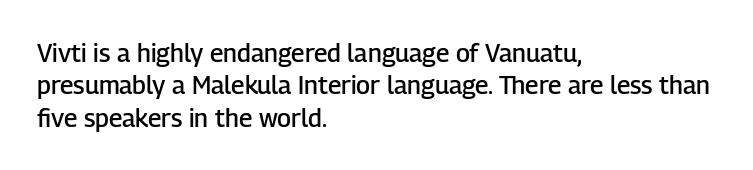
Q: Is the text bold? A: Semi-bold.
Q: Is the text italic (slanted)? A: No, it is upright.
Q: Is the text underlined? A: No.
Q: How is the paragraph aligned? A: Left-aligned.
Q: Is the spacing between letters normal or unusually wide? A: Normal.
Q: Is the spacing between lines tight, normal or loose? A: Normal.
